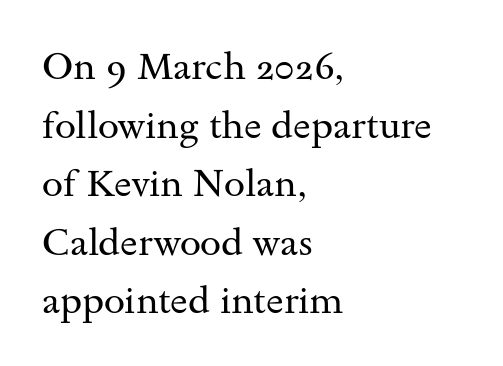
{"serif": "yes", "italic": "no", "bold": "no", "weight": "regular", "width": "wide", "stroke_contrast": "medium", "x_height": "small", "monospaced": "no", "underline": "no", "align": "left", "line_spacing": "normal", "line_spacing_ratio": 1.54, "letter_spacing": "normal", "letter_spacing_em": 0.0, "glyph_px": 38}
